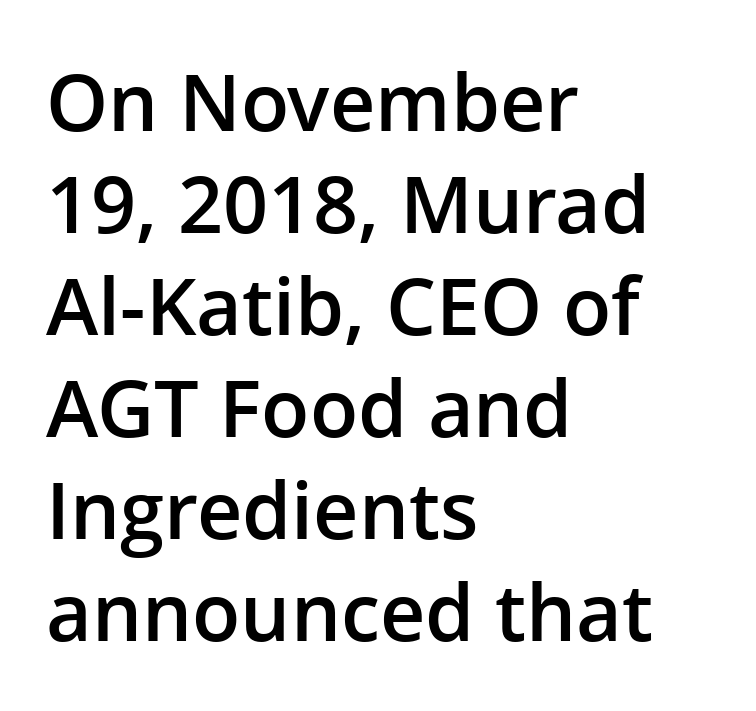
The strokes are fattened partway — semibold, not bold. Ordinary non-slanted type is in use. Font category for this specimen: sans-serif. The compositor pushed each line to the left boundary.
